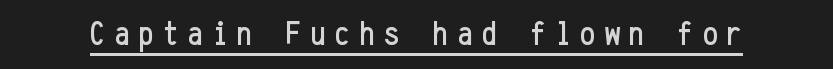
The image shows 34 px condensed sans-serif type, upright, monospaced; set unusually wide letter spacing (+0.27 em), underlined; low stroke contrast and a medium x-height.
